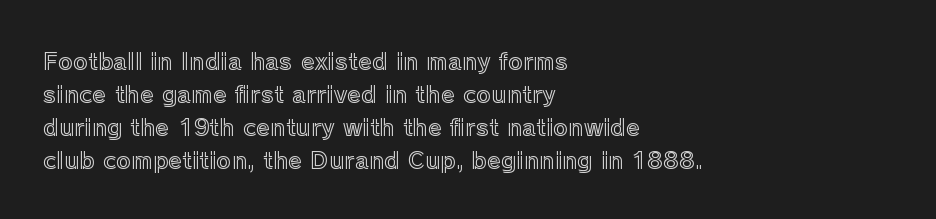
The image shows 23 px text type, upright; set left-aligned, normal line spacing (1.43x), normal letter spacing, not underlined.
